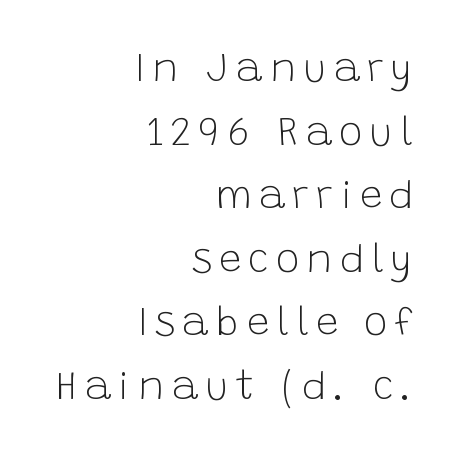
Glance below the letters and you will spot only blank space. Does the lettering tilt? It doesn't — this is upright. This sample uses a sans-serif face. The font is comparable to plain body text, perhaps lighter.
